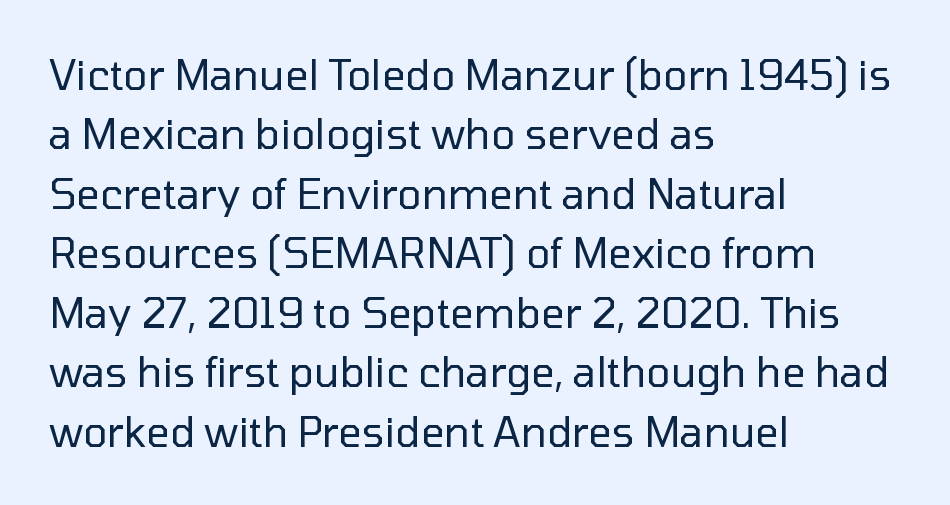
{"serif": "no", "italic": "no", "bold": "no", "weight": "regular", "width": "normal", "stroke_contrast": "low", "x_height": "medium", "monospaced": "no", "underline": "no", "align": "left", "line_spacing": "normal", "line_spacing_ratio": 1.45, "letter_spacing": "normal", "letter_spacing_em": 0.0, "glyph_px": 41}
